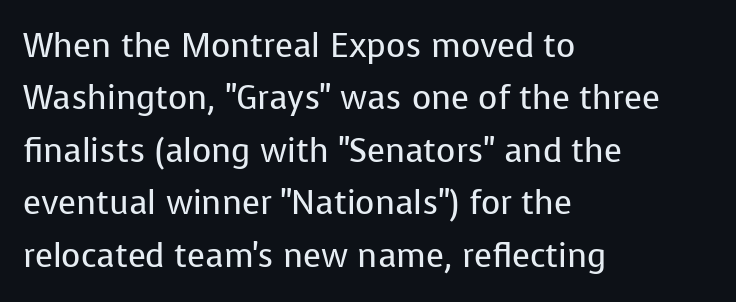
The image shows 33 px regular-weight sans-serif type, upright; set left-aligned, normal line spacing (1.59x), normal letter spacing, not underlined; low stroke contrast and a medium x-height.
